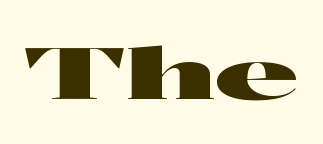
{"serif": "no", "italic": "no", "width": "wide", "stroke_contrast": "high", "x_height": "medium", "monospaced": "no", "underline": "no", "letter_spacing": "normal", "letter_spacing_em": 0.0, "glyph_px": 72}
